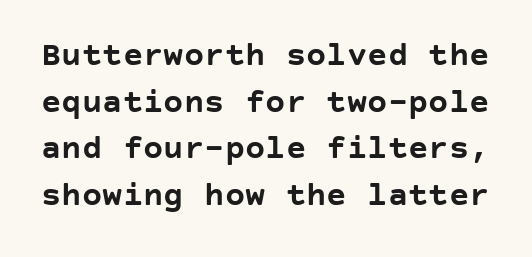
The space beneath each line is pristine and unruled. Here the glyphs are tracked normally, forming tight word shapes. Typographically, this falls in the sans-serif category. A full-strength bold gives these letters their thick strokes. Summary of vertical rhythm: regular, with standard interline spacing. Quick note: not italic, upright.
